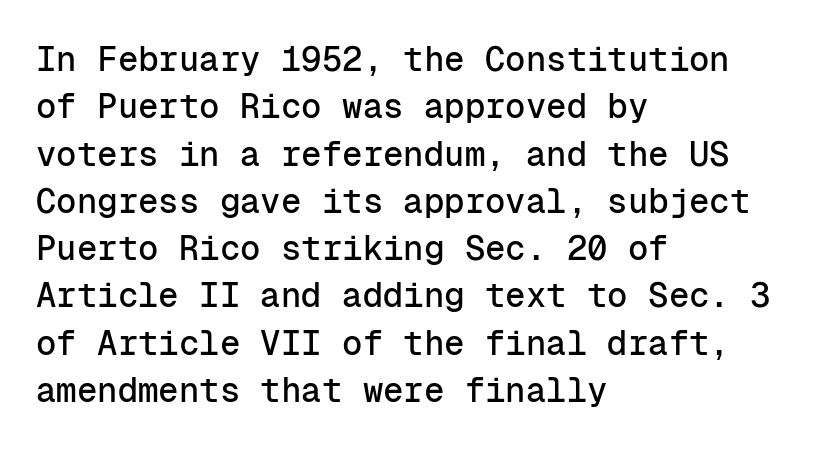
The image shows 34 px sans-serif type, upright, monospaced; set left-aligned, normal line spacing (1.39x), normal letter spacing, not underlined; low stroke contrast and a medium x-height.
